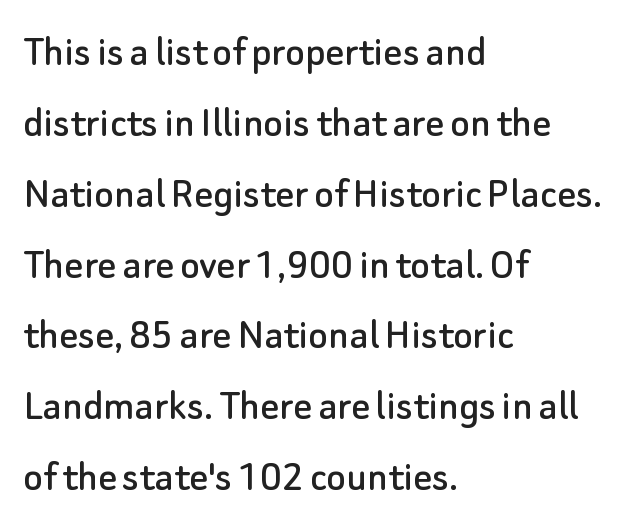
The image shows 46 px sans-serif type, upright; set left-aligned, normal line spacing (1.54x), normal letter spacing, not underlined; low stroke contrast and a small x-height.
